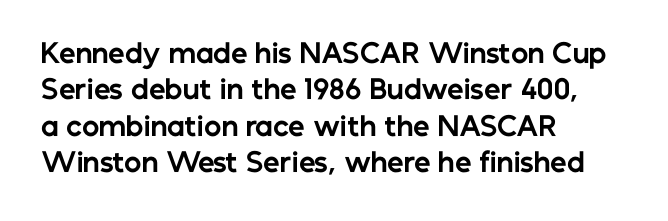
The image shows 26 px bold type, upright; set left-aligned, normal line spacing (1.4x), normal letter spacing, not underlined.
